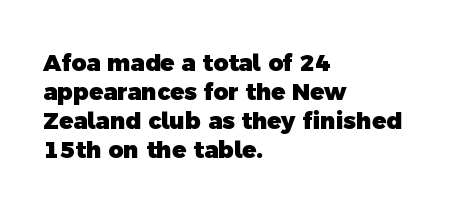
The image shows 23 px bold type; set left-aligned, normal line spacing (1.26x), normal letter spacing, not underlined.
